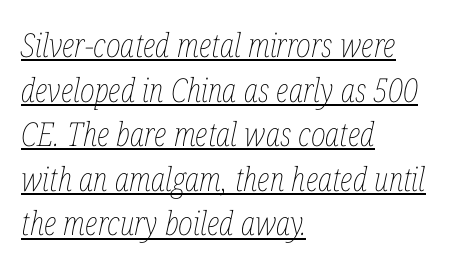
Q: Is the text bold? A: No.
Q: Is the text italic (slanted)? A: Yes, it leans right by about 12 degrees.
Q: Is the text underlined? A: Yes.
Q: How is the paragraph aligned? A: Left-aligned.
Q: Is the spacing between letters normal or unusually wide? A: Normal.
Q: Is the spacing between lines tight, normal or loose? A: Normal.
Q: Width (condensed, normal, or wide)? A: Condensed.
Q: Stroke contrast? A: Low.
Q: x-height? A: Medium.
Q: Monospaced? A: No.
